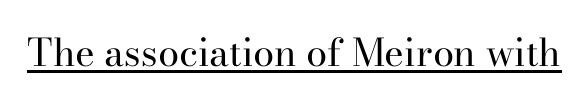
Q: Is the text bold? A: No.
Q: Is the text italic (slanted)? A: No, it is upright.
Q: Is the typeface a serif or a sans-serif typeface? A: Serif.
Q: Is the text underlined? A: Yes.
Q: Is the spacing between letters normal or unusually wide? A: Normal.
Q: Width (condensed, normal, or wide)? A: Normal.
Q: Stroke contrast? A: High.
Q: x-height? A: Small.
Q: Monospaced? A: No.
